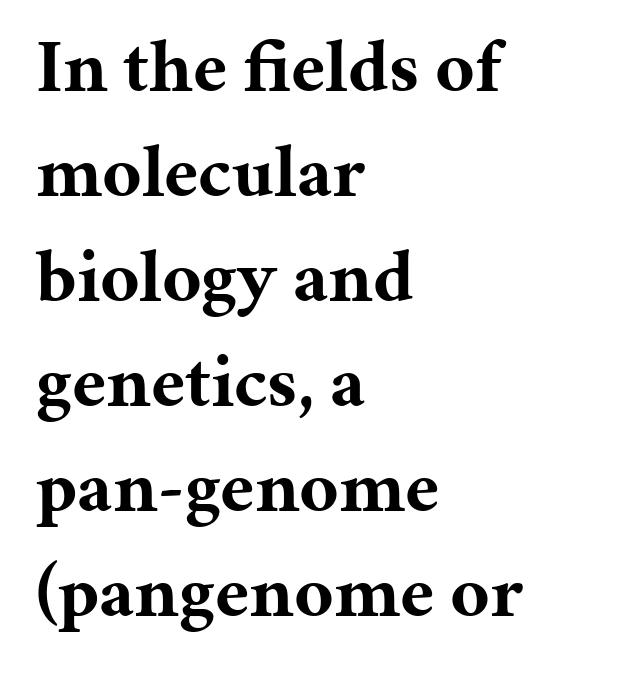
{"serif": "yes", "italic": "no", "bold": "yes", "weight": "bold", "width": "normal", "stroke_contrast": "medium", "x_height": "medium", "monospaced": "no", "underline": "no", "align": "left", "line_spacing": "normal", "line_spacing_ratio": 1.4, "letter_spacing": "normal", "letter_spacing_em": 0.0, "glyph_px": 75}
